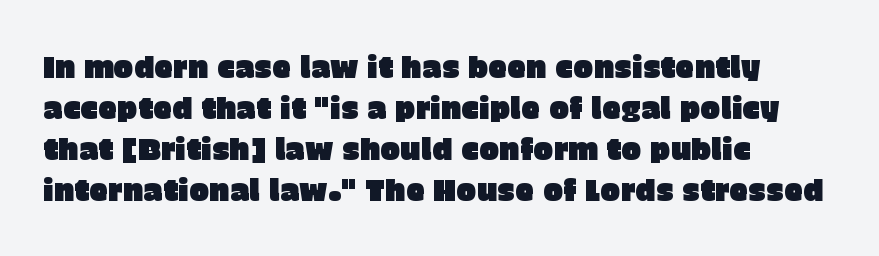
Q: Is the text italic (slanted)? A: No, it is upright.
Q: Is the typeface a serif or a sans-serif typeface? A: Sans-serif.
Q: Is the text underlined? A: No.
Q: How is the paragraph aligned? A: Left-aligned.
Q: Is the spacing between letters normal or unusually wide? A: Normal.
Q: Is the spacing between lines tight, normal or loose? A: Normal.
Q: Width (condensed, normal, or wide)? A: Normal.
Q: Stroke contrast? A: Low.
Q: x-height? A: Large.
Q: Monospaced? A: No.
